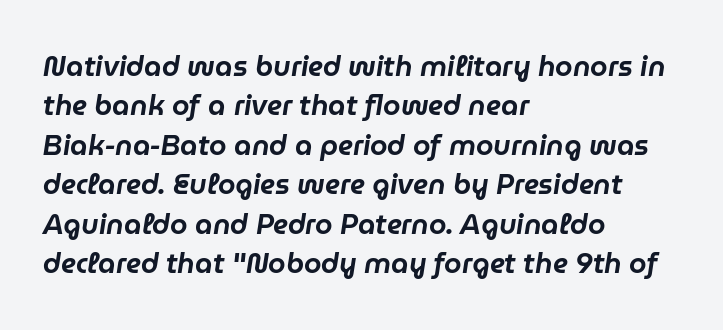
The image shows 28 px text type, italic (leaning right); set left-aligned, normal line spacing (1.41x), normal letter spacing, not underlined; low stroke contrast and a medium x-height.
